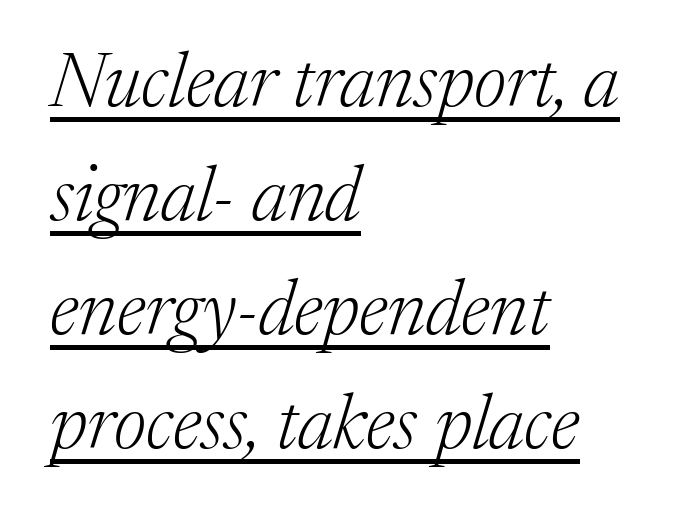
Q: Is the text bold? A: No.
Q: Is the text italic (slanted)? A: Yes, it leans right by about 17 degrees.
Q: Is the typeface a serif or a sans-serif typeface? A: Serif.
Q: Is the text underlined? A: Yes.
Q: How is the paragraph aligned? A: Left-aligned.
Q: Is the spacing between letters normal or unusually wide? A: Normal.
Q: Is the spacing between lines tight, normal or loose? A: Normal.
Q: Width (condensed, normal, or wide)? A: Normal.
Q: Stroke contrast? A: Medium.
Q: x-height? A: Medium.
Q: Monospaced? A: No.
